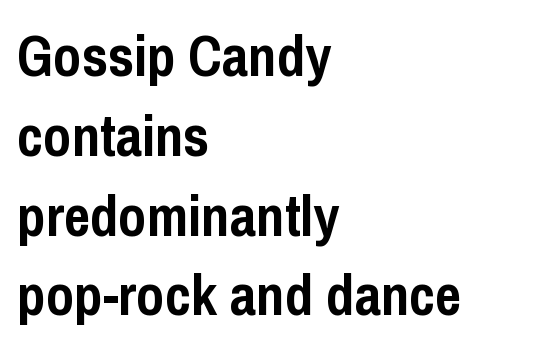
The string is rendered with underlining switched off. Letterform terminals end flat and unadorned throughout the passage. Is the letter spacing exaggerated? No — it looks like the ordinary default. These lines are set flush left with a ragged right edge. Quick note: not italic, upright. Bold? Absolutely — the strokes are thick and heavy.
